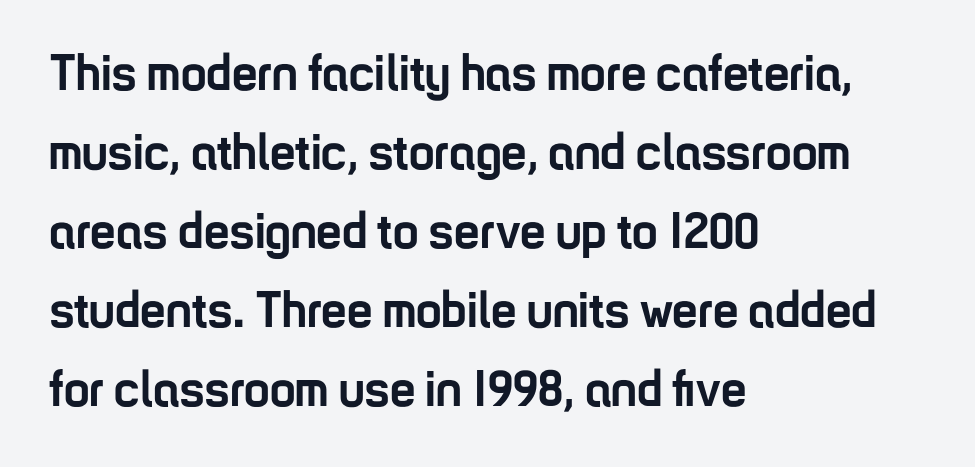
{"serif": "no", "italic": "no", "bold": "yes", "weight": "semibold", "width": "condensed", "stroke_contrast": "low", "x_height": "medium", "monospaced": "no", "underline": "no", "align": "left", "line_spacing": "normal", "line_spacing_ratio": 1.55, "letter_spacing": "normal", "letter_spacing_em": 0.0, "glyph_px": 51}
